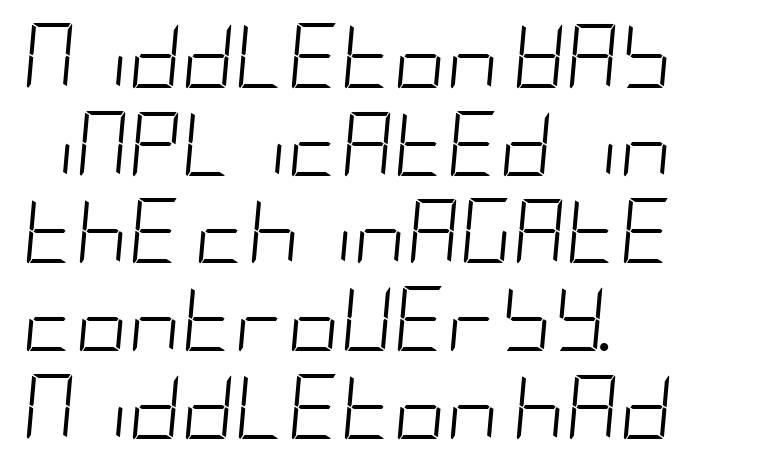
{"italic": "yes", "lean": "right", "slant_degrees": 5, "bold": "no", "weight": "light", "width": "condensed", "stroke_contrast": "low", "x_height": "large", "underline": "no", "align": "left", "line_spacing": "normal", "line_spacing_ratio": 1.35, "letter_spacing": "normal", "letter_spacing_em": 0.0, "glyph_px": 65}
